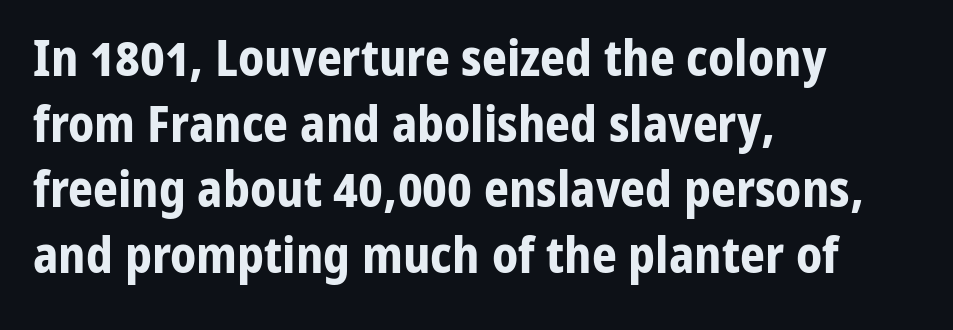
{"serif": "no", "italic": "no", "bold": "yes", "weight": "bold", "width": "normal", "stroke_contrast": "low", "x_height": "medium", "monospaced": "no", "underline": "no", "align": "left", "line_spacing": "normal", "line_spacing_ratio": 1.34, "letter_spacing": "normal", "letter_spacing_em": 0.0, "glyph_px": 49}
